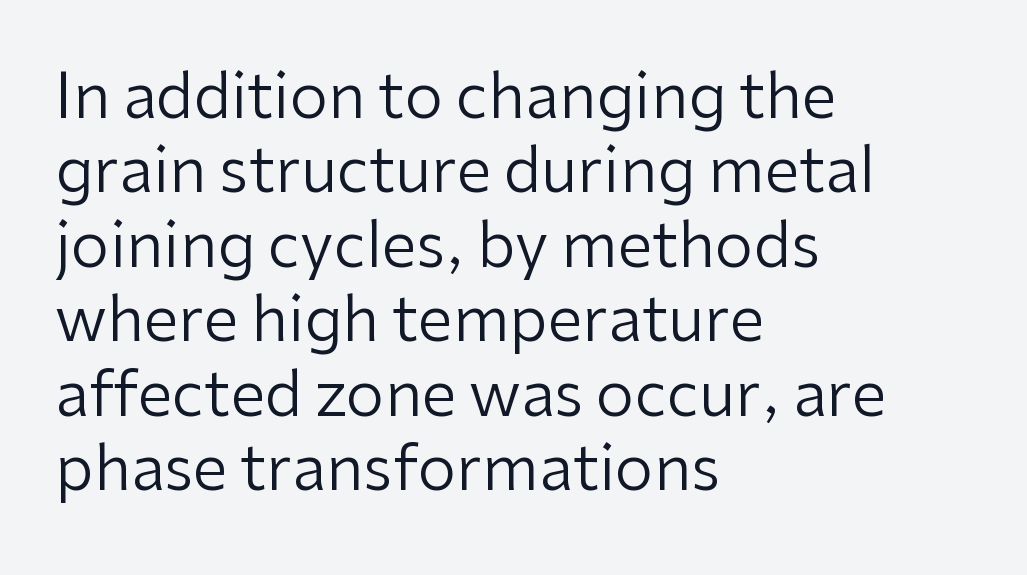
The image shows 62 px regular-weight sans-serif type, upright; set left-aligned, line spacing 1.2x, normal letter spacing, not underlined; low stroke contrast and a medium x-height.
